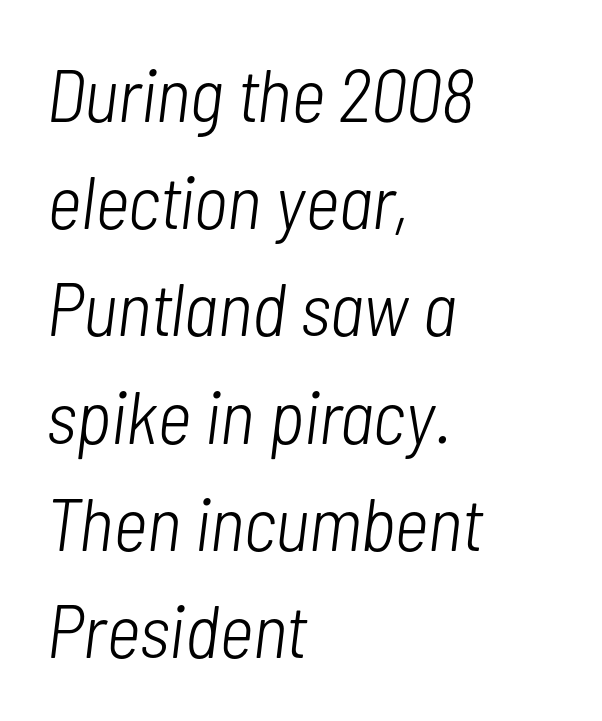
The image shows 75 px light, condensed type, italic (leaning right); set left-aligned, normal line spacing (1.43x), normal letter spacing, not underlined; low stroke contrast and a medium x-height.
